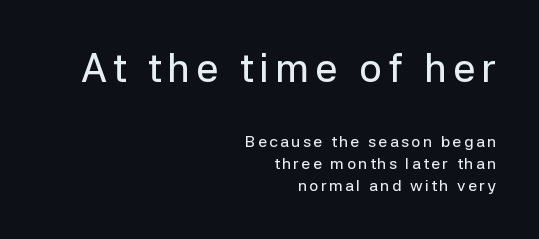
{"serif": "no", "italic": "no", "width": "normal", "stroke_contrast": "low", "x_height": "medium", "monospaced": "no", "underline": "no", "align": "right", "line_spacing": "normal", "line_spacing_ratio": 1.39, "larger_block": "first", "size_ratio": 2.5, "glyph_px": 40}
